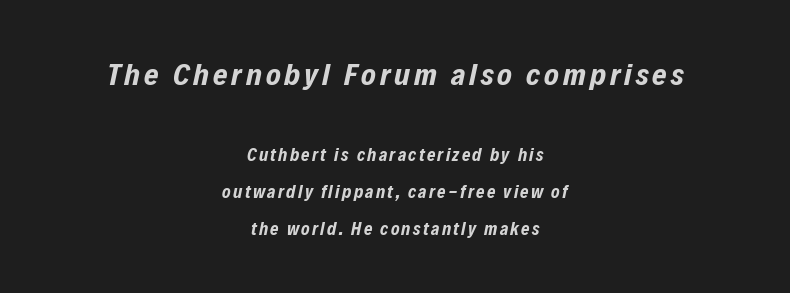
Q: Is the text bold? A: Yes.
Q: Is the text italic (slanted)? A: Yes, it leans right by about 12 degrees.
Q: Is the text underlined? A: No.
Q: How is the paragraph aligned? A: Centered.
Q: Is the spacing between lines tight, normal or loose? A: Loose.
Q: Which block of text is set in a larger size, the first (top) or the second (bottom)? A: The first (top) one.
Q: Width (condensed, normal, or wide)? A: Condensed.
Q: Stroke contrast? A: Low.
Q: x-height? A: Medium.
Q: Monospaced? A: No.
